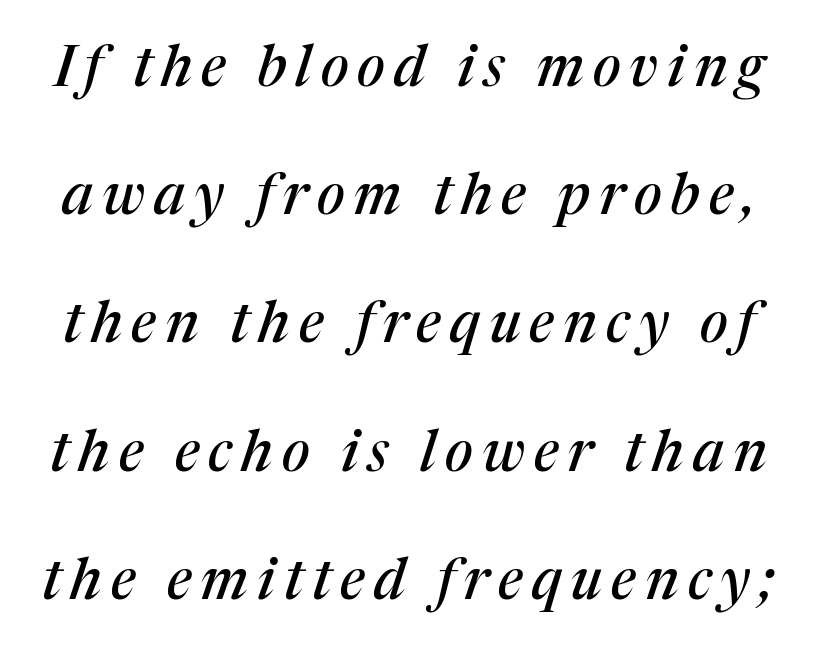
The area under the type is left untouched. The line-height multiplier appears high, well above default. Classification — serif. Emphasis-style slanted type is in use. Looks like regular typesetting: each glyph gets only the width it needs.
